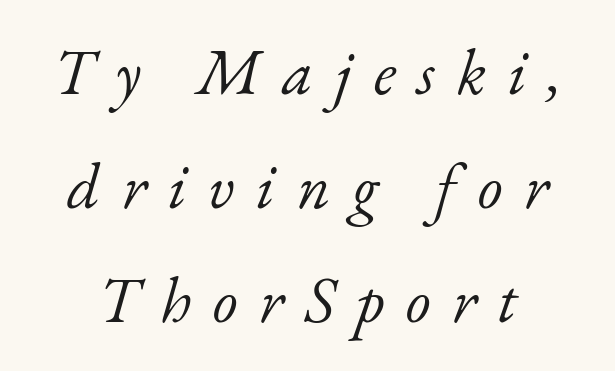
The designer went with a serif here, giving each stem small feet. The strip under each line holds only bare page. The typography opts for an oblique posture over an upright one. The strokes carry an ordinary text weight at most. The gaps between neighbouring characters are conspicuously large. Here the designer chose a conventional face with non-uniform glyph widths.
